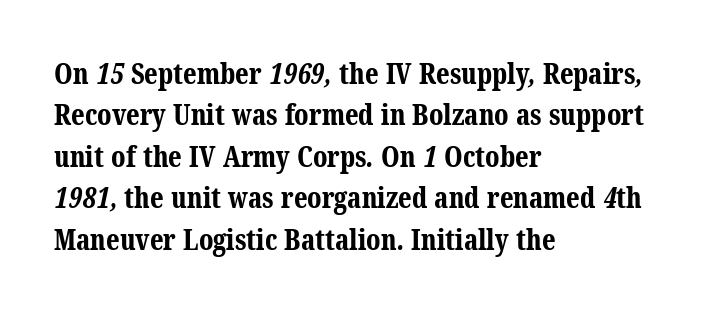
Q: Is the text bold? A: Yes.
Q: Is the typeface a serif or a sans-serif typeface? A: Serif.
Q: Is the text underlined? A: No.
Q: How is the paragraph aligned? A: Left-aligned.
Q: Is the spacing between letters normal or unusually wide? A: Normal.
Q: Is the spacing between lines tight, normal or loose? A: Normal.
Q: Width (condensed, normal, or wide)? A: Normal.
Q: Stroke contrast? A: Medium.
Q: x-height? A: Medium.
Q: Monospaced? A: No.
